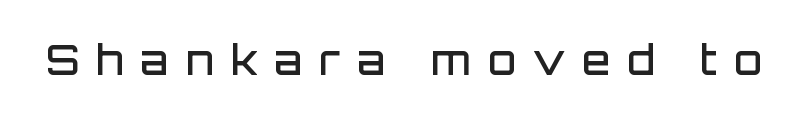
{"serif": "no", "italic": "no", "bold": "semi", "weight": "semibold", "width": "normal", "stroke_contrast": "low", "x_height": "large", "monospaced": "no", "underline": "no", "letter_spacing": "wide", "letter_spacing_em": 0.41, "glyph_px": 41}
